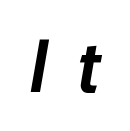
{"italic": "yes", "lean": "right", "slant_degrees": 10, "bold": "yes", "weight": "semibold", "width": "normal", "stroke_contrast": "low", "x_height": "medium", "monospaced": "no", "underline": "no", "letter_spacing": "wide", "letter_spacing_em": 0.37, "glyph_px": 74}
